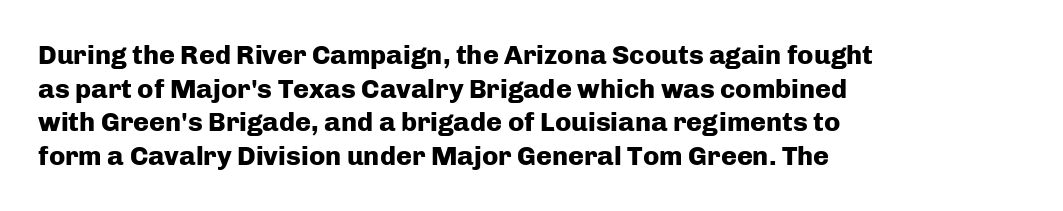
Q: Is the text bold? A: Yes.
Q: Is the text italic (slanted)? A: No, it is upright.
Q: Is the text underlined? A: No.
Q: How is the paragraph aligned? A: Left-aligned.
Q: Is the spacing between letters normal or unusually wide? A: Normal.
Q: Is the spacing between lines tight, normal or loose? A: Normal.
